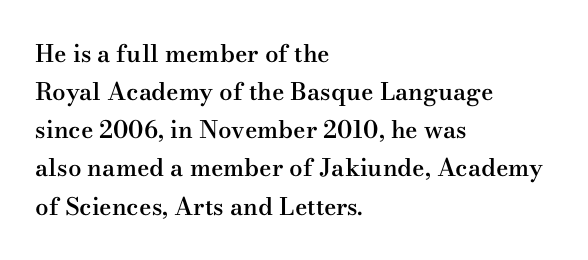
{"italic": "no", "bold": "semi", "underline": "no", "align": "left", "line_spacing": "normal", "line_spacing_ratio": 1.59, "letter_spacing": "normal", "letter_spacing_em": 0.0, "glyph_px": 24}
